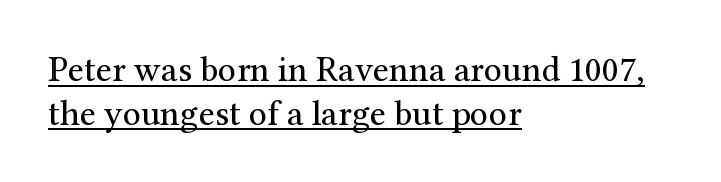
{"serif": "yes", "italic": "no", "bold": "no", "weight": "regular", "width": "normal", "stroke_contrast": "medium", "x_height": "medium", "monospaced": "no", "underline": "yes", "align": "left", "line_spacing_ratio": 1.21, "letter_spacing": "normal", "letter_spacing_em": 0.0, "glyph_px": 36}
